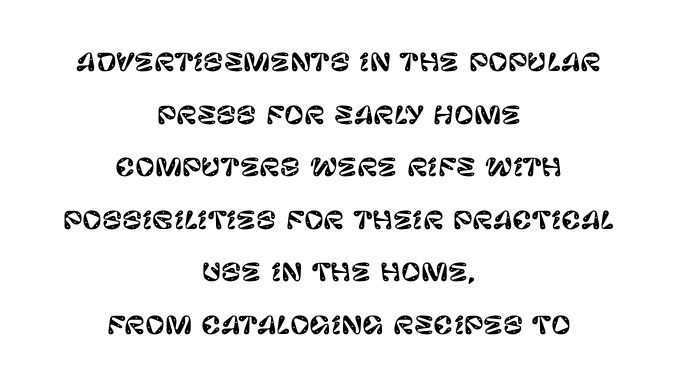
Q: Is the text italic (slanted)? A: Yes.
Q: Is the text underlined? A: No.
Q: How is the paragraph aligned? A: Centered.
Q: Is the spacing between letters normal or unusually wide? A: Normal.
Q: Is the spacing between lines tight, normal or loose? A: Loose.
